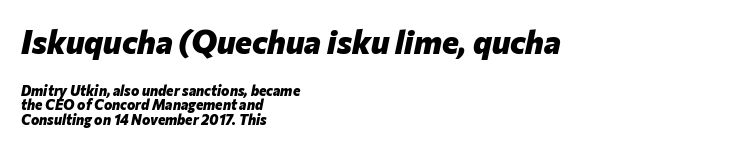
Observe the lean: these are italic letterforms. Standard letterfit; no display-style spreading of the glyphs. Here the designer chose a conventional face with non-uniform glyph widths. Size hierarchy here favors the leading block over the trailing one. The space between consecutive lines is stingy. The letters are bold, with thick, heavy strokes.
